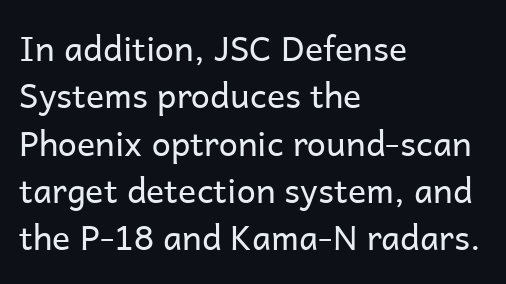
{"serif": "no", "italic": "no", "bold": "no", "weight": "regular", "width": "normal", "stroke_contrast": "low", "x_height": "medium", "monospaced": "no", "underline": "no", "align": "left", "line_spacing": "normal", "line_spacing_ratio": 1.39, "letter_spacing": "normal", "letter_spacing_em": 0.0, "glyph_px": 34}
